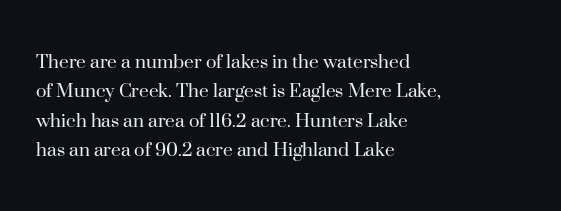
Q: Is the text bold? A: No.
Q: Is the text italic (slanted)? A: No, it is upright.
Q: Is the text underlined? A: No.
Q: How is the paragraph aligned? A: Left-aligned.
Q: Is the spacing between letters normal or unusually wide? A: Normal.
Q: Is the spacing between lines tight, normal or loose? A: Normal.
